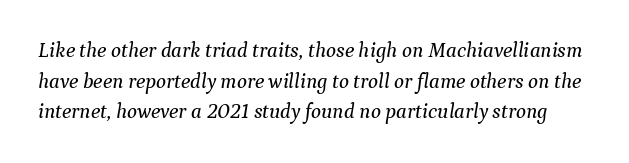
The image shows 21 px text type, italic (leaning right); set normal line spacing (1.46x), normal letter spacing, not underlined.
